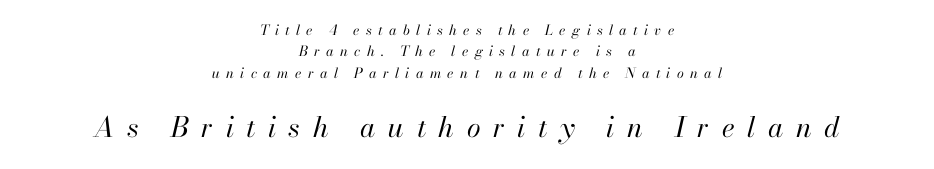
The image shows 28 px regular-weight type, italic (leaning right); set centered, normal line spacing (1.52x), unusually wide letter spacing (+0.45 em), not underlined; the second (bottom) block is 2.0x larger; high stroke contrast and a small x-height.
